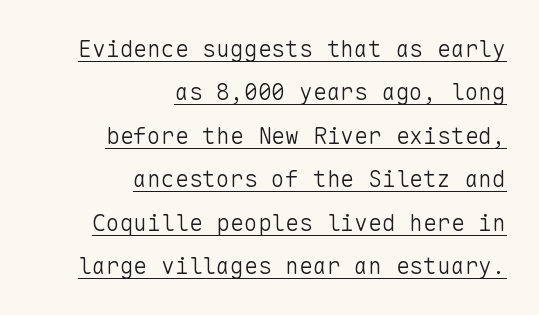
Emphasis is given by a line drawn under the lettering. Between one letter and the next there's only the usual sliver of space. Think standard paragraph weight, or any step lighter than that. These lines were composed using upright roman letters. Every row of glyphs terminates at an identical x-position on the right.
